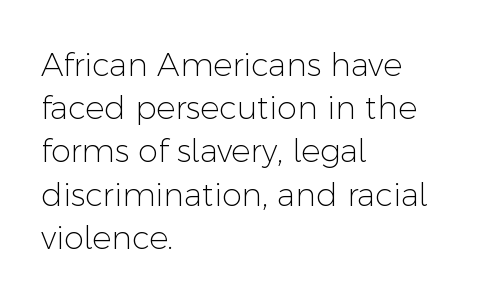
{"serif": "no", "italic": "no", "bold": "no", "weight": "light", "width": "normal", "stroke_contrast": "low", "x_height": "medium", "monospaced": "no", "underline": "no", "align": "left", "line_spacing": "normal", "line_spacing_ratio": 1.35, "letter_spacing": "normal", "letter_spacing_em": 0.0, "glyph_px": 32}
